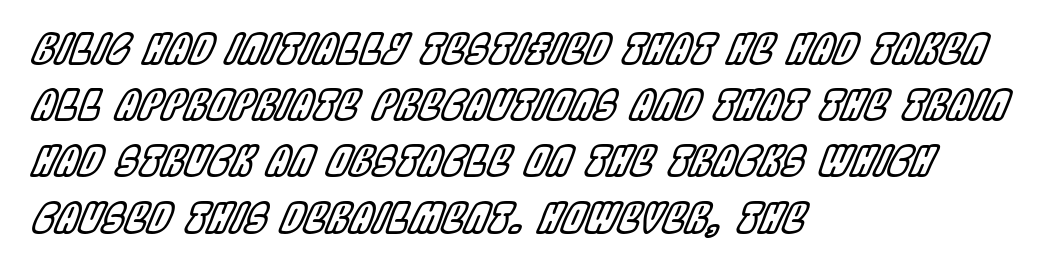
The image shows 41 px condensed type, italic (leaning right); set left-aligned, normal line spacing (1.37x), normal letter spacing, not underlined; a large x-height.
